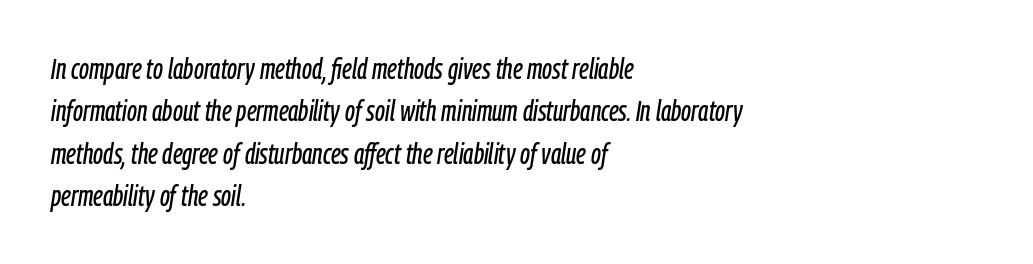
Q: Is the text italic (slanted)? A: Yes, it leans right by about 9 degrees.
Q: Is the text underlined? A: No.
Q: How is the paragraph aligned? A: Left-aligned.
Q: Is the spacing between letters normal or unusually wide? A: Normal.
Q: Is the spacing between lines tight, normal or loose? A: Normal.
Q: Width (condensed, normal, or wide)? A: Condensed.
Q: Stroke contrast? A: Low.
Q: x-height? A: Medium.
Q: Monospaced? A: No.
